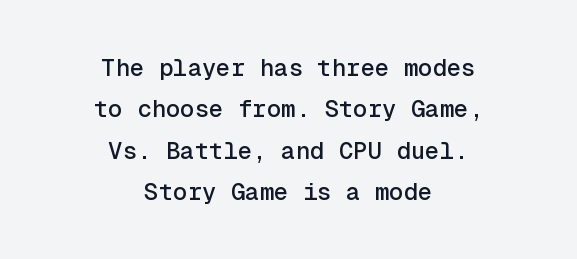
Q: Is the text italic (slanted)? A: No, it is upright.
Q: Is the text underlined? A: No.
Q: How is the paragraph aligned? A: Centered.
Q: Is the spacing between letters normal or unusually wide? A: Normal.
